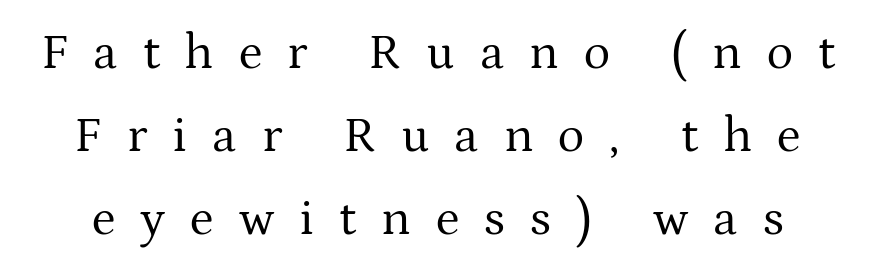
Q: Is the text bold? A: No.
Q: Is the text italic (slanted)? A: No, it is upright.
Q: Is the typeface a serif or a sans-serif typeface? A: Serif.
Q: Is the text underlined? A: No.
Q: Is the spacing between letters normal or unusually wide? A: Unusually wide.
Q: Is the spacing between lines tight, normal or loose? A: Normal.
Q: Width (condensed, normal, or wide)? A: Normal.
Q: Stroke contrast? A: Medium.
Q: x-height? A: Medium.
Q: Monospaced? A: No.
